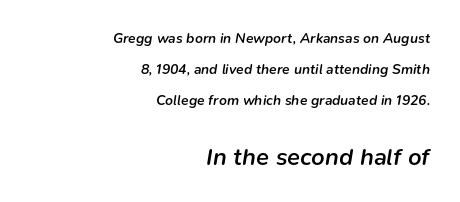
The strokes are fattened partway — semibold, not bold. The lines are quadded right. Look at the tracking — it's just the regular setting, nothing added. Airy leading. The typography opts for an oblique posture over an upright one. Type size steps up from the first block to the second.
